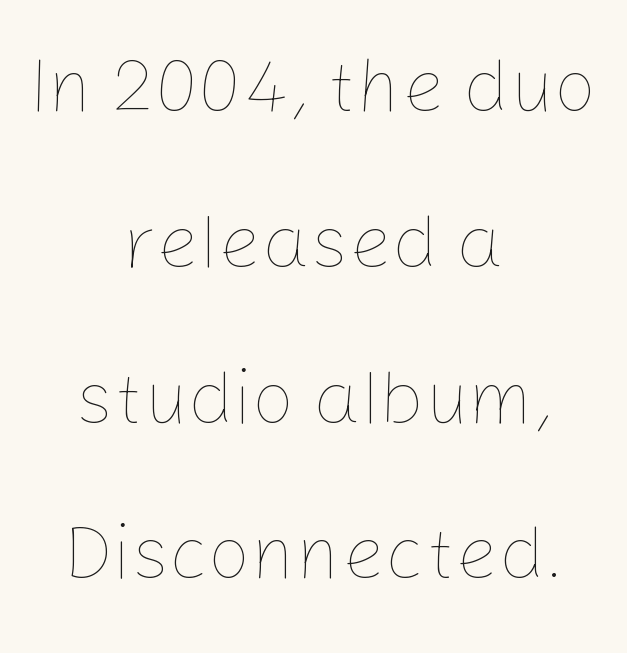
Q: Is the text bold? A: No.
Q: Is the text italic (slanted)? A: No, it is upright.
Q: Is the text underlined? A: No.
Q: How is the paragraph aligned? A: Centered.
Q: Is the spacing between letters normal or unusually wide? A: Normal.
Q: Is the spacing between lines tight, normal or loose? A: Loose.
Q: Width (condensed, normal, or wide)? A: Normal.
Q: Stroke contrast? A: Low.
Q: x-height? A: Medium.
Q: Monospaced? A: No.
